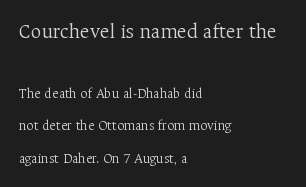
{"italic": "no", "bold": "no", "underline": "no", "align": "left", "line_spacing": "loose", "line_spacing_ratio": 2.33, "letter_spacing": "normal", "letter_spacing_em": 0.0, "larger_block": "first", "size_ratio": 1.5, "glyph_px": 21}
